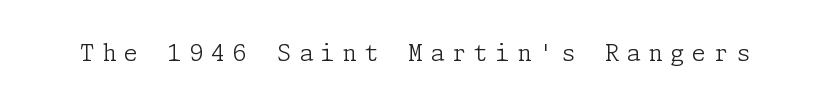
The image shows 23 px text type, upright; set unusually wide letter spacing (+0.33 em), not underlined.
